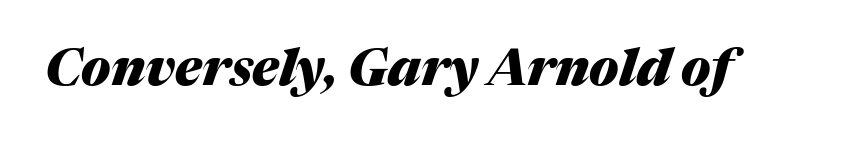
Q: Is the text bold? A: Yes.
Q: Is the text italic (slanted)? A: Yes, it leans right by about 17 degrees.
Q: Is the text underlined? A: No.
Q: Is the spacing between letters normal or unusually wide? A: Normal.
Q: Width (condensed, normal, or wide)? A: Normal.
Q: Stroke contrast? A: Medium.
Q: x-height? A: Medium.
Q: Monospaced? A: No.
